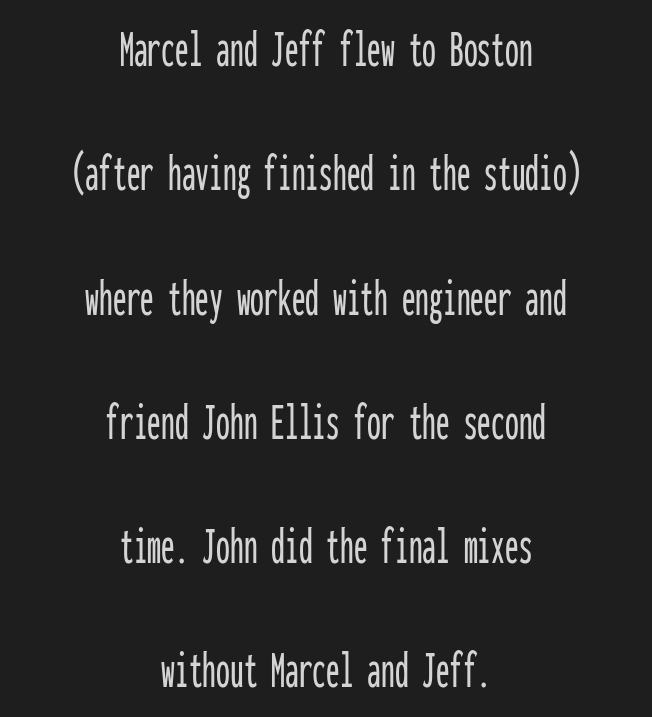
The image shows 55 px condensed sans-serif type, upright, monospaced; set centered, loose line spacing (2.26x), normal letter spacing, not underlined; low stroke contrast and a medium x-height.
